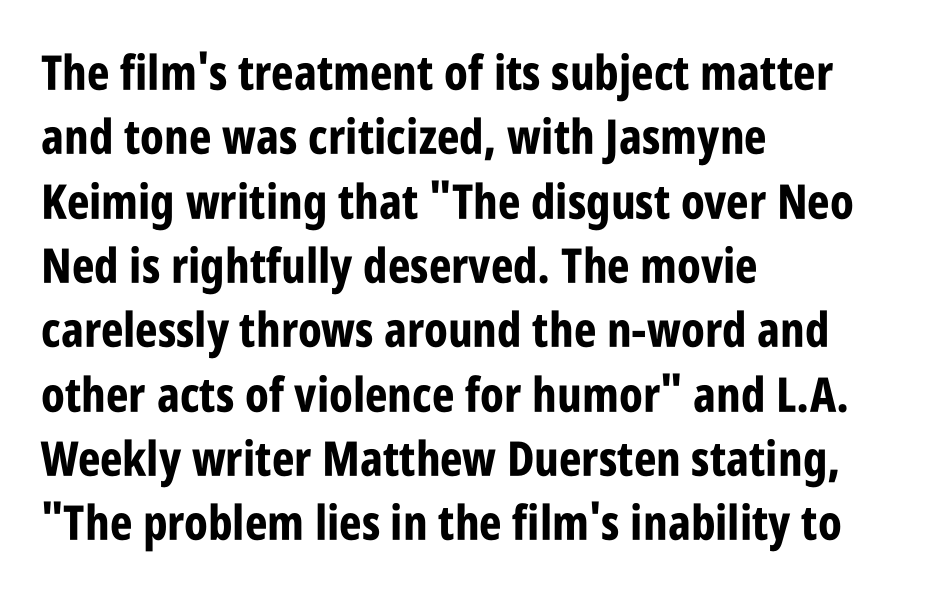
Posture: vertical. Rule under the text: the space is simply empty. The vertical gap from one line to the next is medium. This rendering uses left alignment, leaving the right contour irregular.
